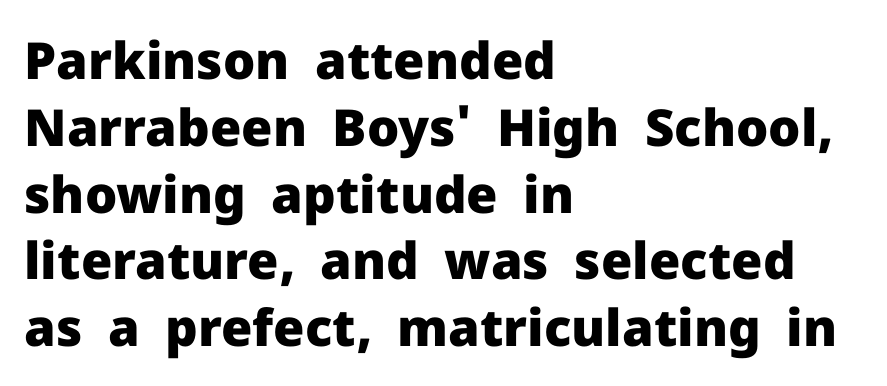
Q: Is the text bold? A: Yes.
Q: Is the text italic (slanted)? A: No, it is upright.
Q: Is the typeface a serif or a sans-serif typeface? A: Sans-serif.
Q: Is the text underlined? A: No.
Q: How is the paragraph aligned? A: Left-aligned.
Q: Is the spacing between letters normal or unusually wide? A: Normal.
Q: Is the spacing between lines tight, normal or loose? A: Normal.
Q: Width (condensed, normal, or wide)? A: Normal.
Q: Stroke contrast? A: Low.
Q: x-height? A: Medium.
Q: Monospaced? A: No.
